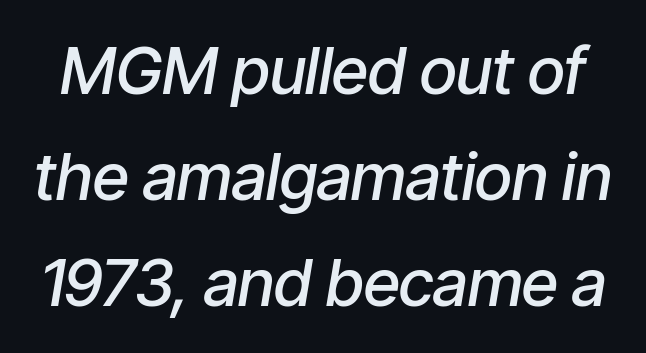
The area under the type is left untouched. No extra tracking has been applied to these lines. Leading matches the norm, producing a regular column. Moderately thickened strokes mark this as semibold type.
